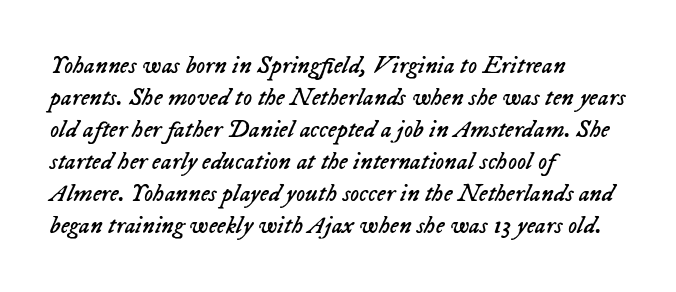
The gap between lines stays unmarked. The rows are spaced the way most documents space them. The letterforms sit at book weight or below. Here the glyphs are tracked normally, forming tight word shapes. The lines in this sample share a left origin and differ only in where they stop. Does the lettering tilt? It does — this is italic.
